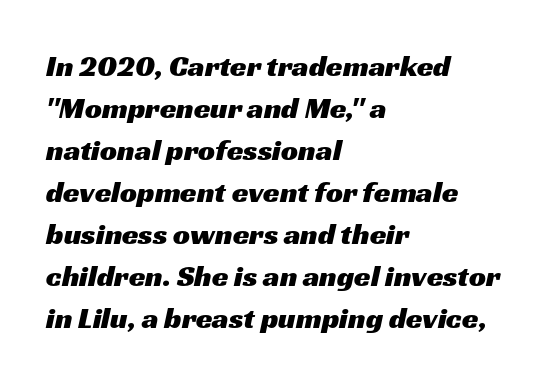
The image shows 30 px wide sans-serif type; set left-aligned, normal line spacing (1.4x), normal letter spacing, not underlined; medium stroke contrast and a medium x-height.
